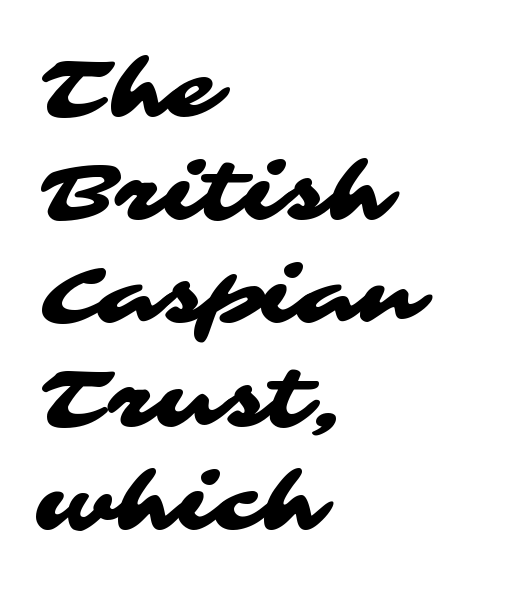
Proportional: the letters do not fall into vertical columns. Spacing between characters is what you'd get straight out of the box. The type family on display is of the sans-serif kind. Teacher's note: observe the even left margin — that is flush-left alignment.
